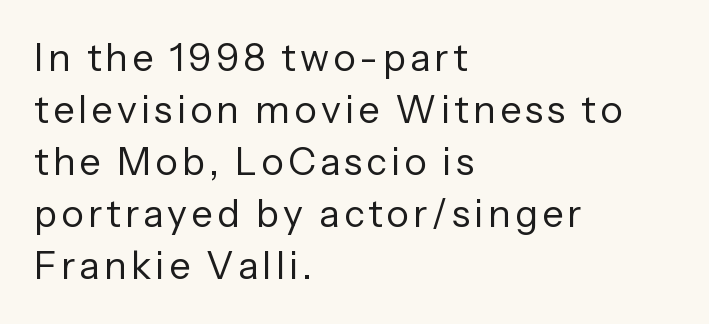
This sample has the flowing, uneven cadence of proportional lettering. In CSS terms this would be text-align: left. Posture: upright roman. Decoration check: the copy has no underline.
